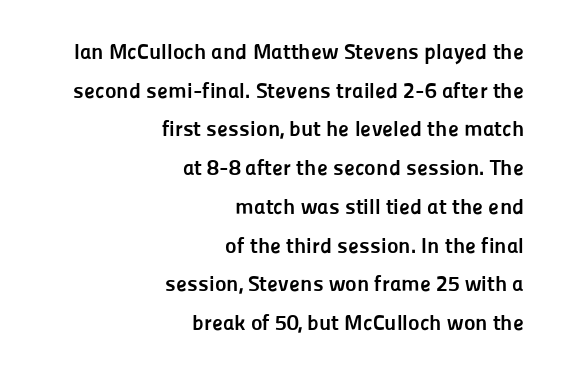
Q: Is the text bold? A: Yes.
Q: Is the text italic (slanted)? A: No, it is upright.
Q: Is the text underlined? A: No.
Q: How is the paragraph aligned? A: Right-aligned.
Q: Is the spacing between letters normal or unusually wide? A: Normal.
